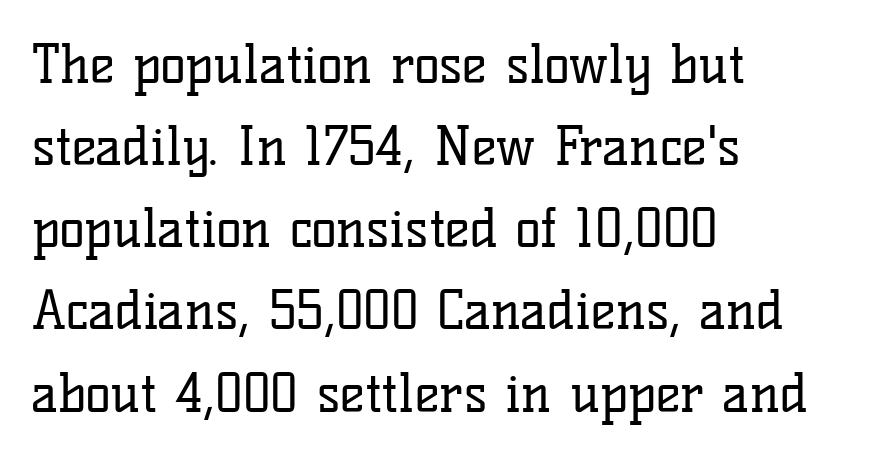
{"serif": "yes", "italic": "no", "bold": "no", "weight": "regular", "width": "normal", "stroke_contrast": "low", "x_height": "medium", "monospaced": "no", "underline": "no", "align": "left", "line_spacing": "normal", "line_spacing_ratio": 1.55, "letter_spacing": "normal", "letter_spacing_em": 0.0, "glyph_px": 53}
